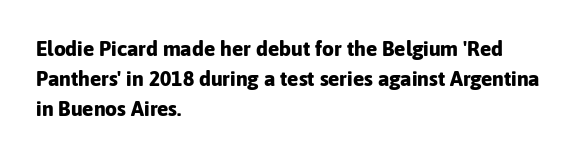
Q: Is the text bold? A: Yes.
Q: Is the text italic (slanted)? A: No, it is upright.
Q: Is the text underlined? A: No.
Q: How is the paragraph aligned? A: Left-aligned.
Q: Is the spacing between letters normal or unusually wide? A: Normal.
Q: Is the spacing between lines tight, normal or loose? A: Normal.
